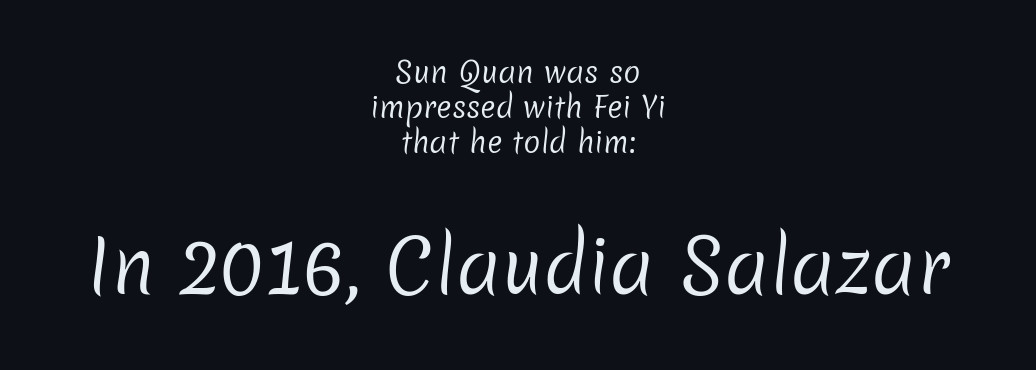
Q: Is the text bold? A: No.
Q: Is the typeface a serif or a sans-serif typeface? A: Sans-serif.
Q: Is the text underlined? A: No.
Q: How is the paragraph aligned? A: Centered.
Q: Is the spacing between letters normal or unusually wide? A: Normal.
Q: Which block of text is set in a larger size, the first (top) or the second (bottom)? A: The second (bottom) one.
Q: Width (condensed, normal, or wide)? A: Normal.
Q: Stroke contrast? A: Low.
Q: x-height? A: Medium.
Q: Monospaced? A: No.
